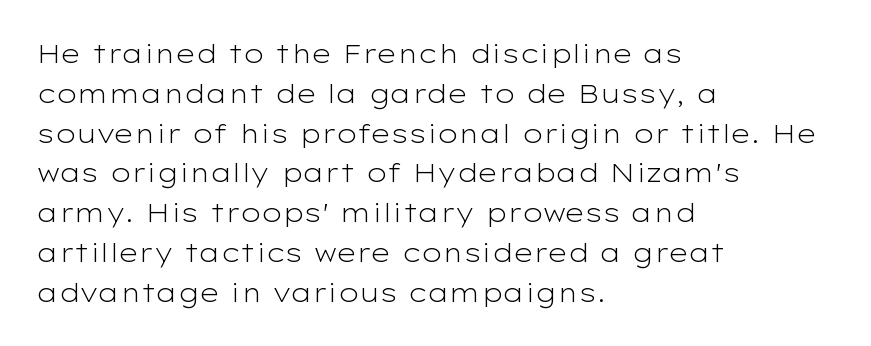
{"italic": "no", "bold": "no", "underline": "no", "align": "left", "line_spacing": "normal", "line_spacing_ratio": 1.53, "letter_spacing": "normal", "letter_spacing_em": 0.0, "glyph_px": 26}
